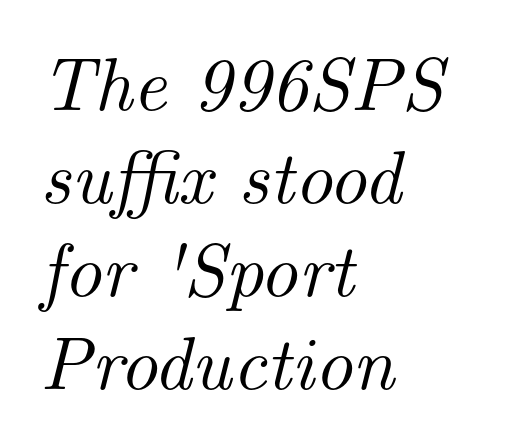
This sample uses an oblique cut, with every glyph tilted off the vertical. Is this a sans? No — the strokes have serifs. Each line starts at the same left margin while the right side varies. No extra tracking has been applied to these lines.
